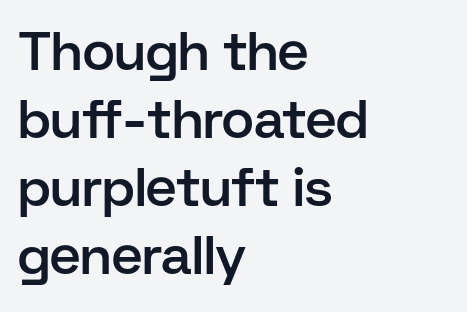
On the weight axis this lands at semibold, roughly 600. Evenly set lines give the paragraph a standard silhouette. Glance below the letters and you will spot only blank space. Glyph-to-glyph distance matches everyday printed text.
